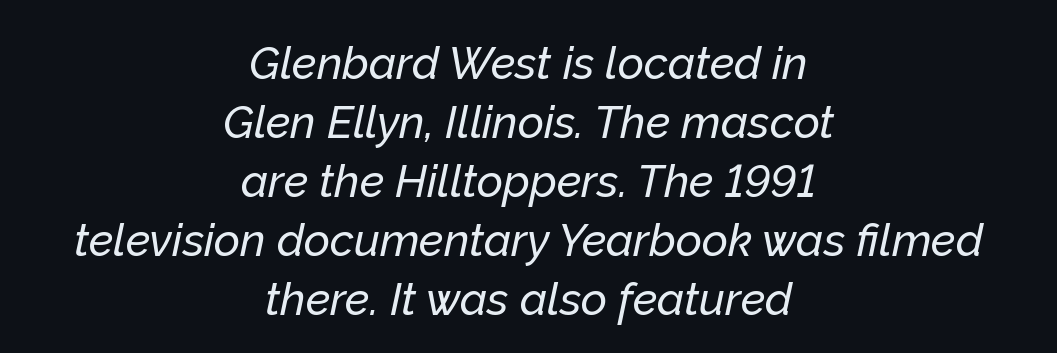
Q: Is the text italic (slanted)? A: Yes, it leans right by about 12 degrees.
Q: Is the text underlined? A: No.
Q: How is the paragraph aligned? A: Centered.
Q: Is the spacing between letters normal or unusually wide? A: Normal.
Q: Is the spacing between lines tight, normal or loose? A: Normal.
Q: Width (condensed, normal, or wide)? A: Normal.
Q: Stroke contrast? A: Low.
Q: x-height? A: Medium.
Q: Monospaced? A: No.
